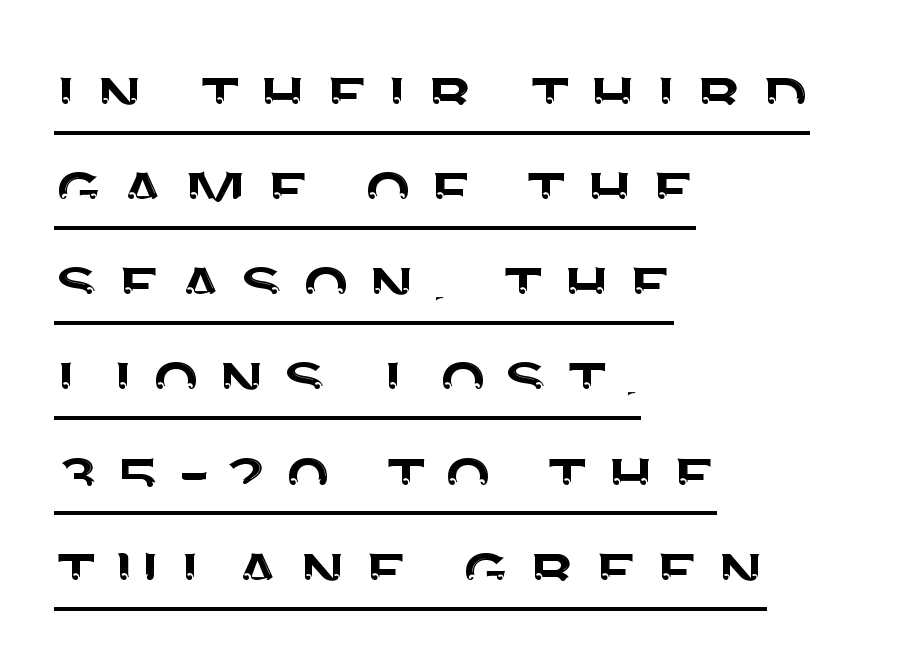
The image shows 78 px sans-serif type, upright; set left-aligned, line spacing 1.22x, unusually wide letter spacing (+0.2 em), underlined; medium stroke contrast and a large x-height.
